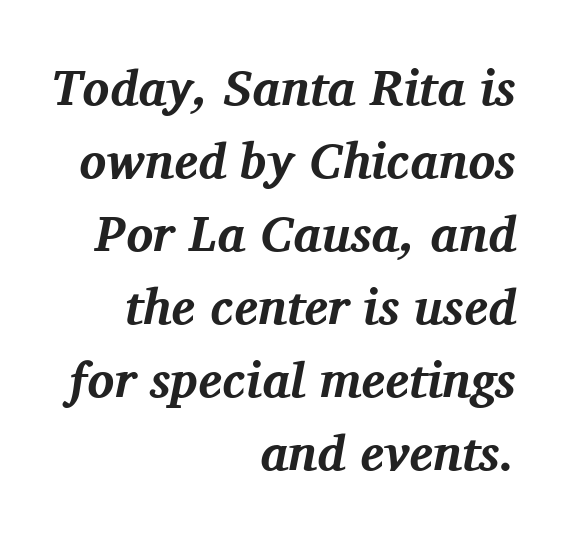
Q: Is the text bold? A: Yes.
Q: Is the text italic (slanted)? A: Yes, it leans right by about 11 degrees.
Q: Is the typeface a serif or a sans-serif typeface? A: Serif.
Q: Is the text underlined? A: No.
Q: How is the paragraph aligned? A: Right-aligned.
Q: Is the spacing between letters normal or unusually wide? A: Normal.
Q: Is the spacing between lines tight, normal or loose? A: Normal.
Q: Width (condensed, normal, or wide)? A: Normal.
Q: Stroke contrast? A: Medium.
Q: x-height? A: Medium.
Q: Monospaced? A: No.
